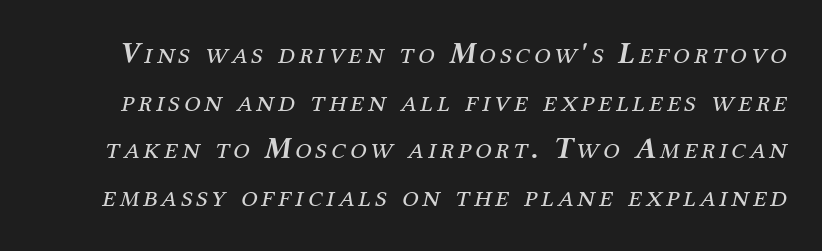
Q: Is the text bold? A: No.
Q: Is the text italic (slanted)? A: Yes, it leans right by about 12 degrees.
Q: Is the typeface a serif or a sans-serif typeface? A: Serif.
Q: Is the text underlined? A: No.
Q: Is the spacing between lines tight, normal or loose? A: Normal.
Q: Width (condensed, normal, or wide)? A: Normal.
Q: Stroke contrast? A: Medium.
Q: x-height? A: Medium.
Q: Monospaced? A: No.
